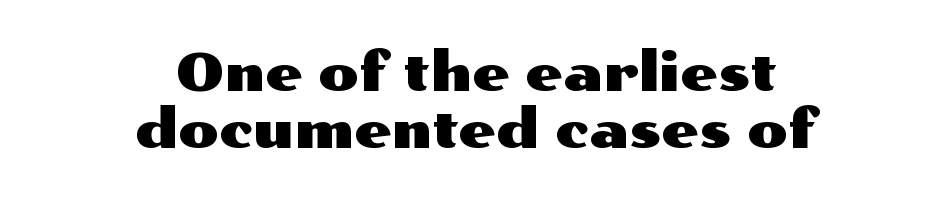
Q: Is the text italic (slanted)? A: No, it is upright.
Q: Is the typeface a serif or a sans-serif typeface? A: Sans-serif.
Q: Is the text underlined? A: No.
Q: How is the paragraph aligned? A: Centered.
Q: Is the spacing between letters normal or unusually wide? A: Normal.
Q: Is the spacing between lines tight, normal or loose? A: Tight.
Q: Width (condensed, normal, or wide)? A: Wide.
Q: Stroke contrast? A: Medium.
Q: x-height? A: Medium.
Q: Monospaced? A: No.
